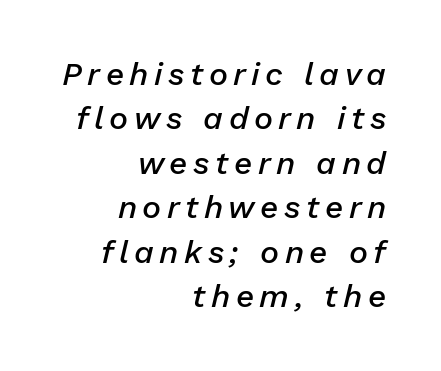
The image shows 32 px semibold type, italic (leaning right); set right-aligned, normal line spacing (1.39x), not underlined; low stroke contrast and a medium x-height.
